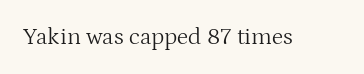
Only glyphs here, with clear space below each row. Notice how the stems are strictly vertical — no italics here. Between one letter and the next there's only the usual sliver of space. Is this a heavy cut? Hardly; it is regular or lighter.
